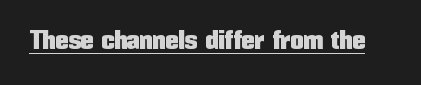
Posture: vertical. Is the letter spacing exaggerated? No — it looks like the ordinary default. These characters rest on top of a visible drawn line.
